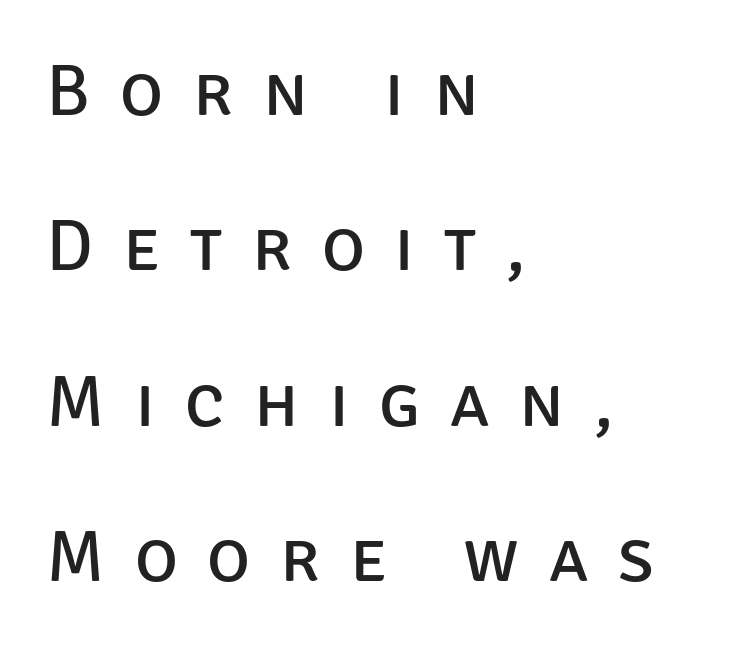
The image shows 73 px regular-weight sans-serif type, upright; set left-aligned, loose line spacing (2.13x), unusually wide letter spacing (+0.41 em), not underlined; low stroke contrast and a large x-height.
